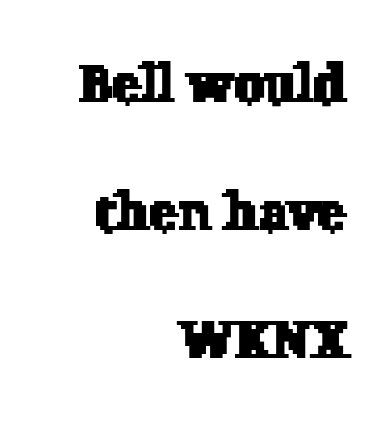
Q: Is the typeface a serif or a sans-serif typeface? A: Serif.
Q: Is the text underlined? A: No.
Q: How is the paragraph aligned? A: Right-aligned.
Q: Is the spacing between letters normal or unusually wide? A: Normal.
Q: Is the spacing between lines tight, normal or loose? A: Loose.
Q: Width (condensed, normal, or wide)? A: Normal.
Q: Stroke contrast? A: Low.
Q: x-height? A: Medium.
Q: Monospaced? A: No.
